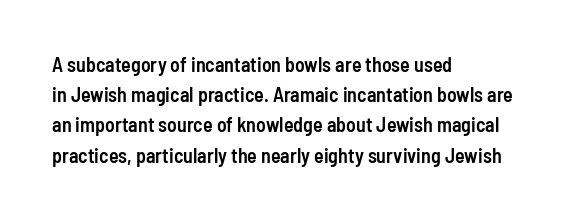
The image shows 20 px text type, upright; set left-aligned, normal line spacing (1.51x), normal letter spacing, not underlined.
